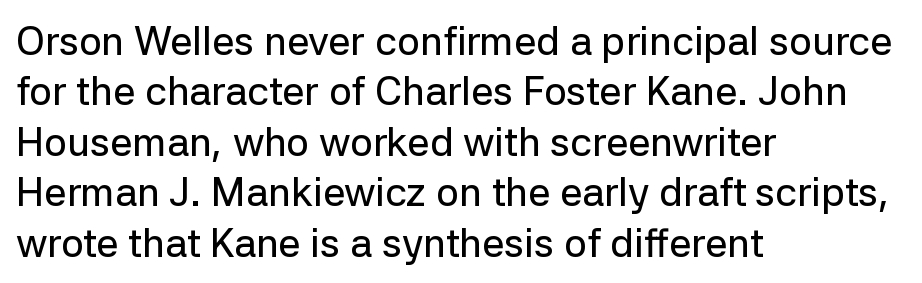
{"serif": "no", "italic": "no", "width": "normal", "stroke_contrast": "low", "x_height": "medium", "monospaced": "no", "underline": "no", "align": "left", "line_spacing": "normal", "line_spacing_ratio": 1.26, "letter_spacing": "normal", "letter_spacing_em": 0.0, "glyph_px": 40}
